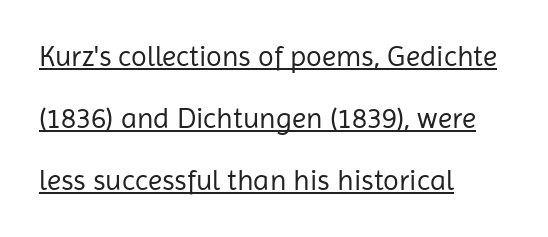
{"serif": "no", "italic": "no", "bold": "no", "weight": "regular", "width": "normal", "stroke_contrast": "low", "x_height": "medium", "monospaced": "no", "underline": "yes", "align": "left", "line_spacing": "loose", "line_spacing_ratio": 2.14, "letter_spacing": "normal", "letter_spacing_em": 0.0, "glyph_px": 29}
